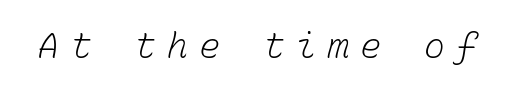
{"bold": "no", "weight": "light", "width": "normal", "stroke_contrast": "low", "x_height": "medium", "monospaced": "yes", "underline": "no", "letter_spacing": "wide", "letter_spacing_em": 0.32, "glyph_px": 35}
